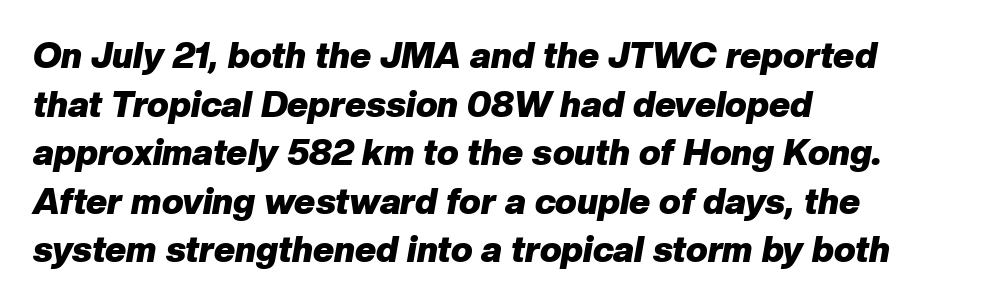
Q: Is the text bold? A: Yes.
Q: Is the text italic (slanted)? A: Yes, it leans right by about 10 degrees.
Q: Is the text underlined? A: No.
Q: How is the paragraph aligned? A: Left-aligned.
Q: Is the spacing between letters normal or unusually wide? A: Normal.
Q: Is the spacing between lines tight, normal or loose? A: Normal.
Q: Width (condensed, normal, or wide)? A: Normal.
Q: Stroke contrast? A: Low.
Q: x-height? A: Medium.
Q: Monospaced? A: No.
